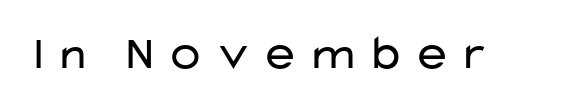
Q: Is the text bold? A: No.
Q: Is the text italic (slanted)? A: No, it is upright.
Q: Is the typeface a serif or a sans-serif typeface? A: Sans-serif.
Q: Is the text underlined? A: No.
Q: Width (condensed, normal, or wide)? A: Wide.
Q: Stroke contrast? A: Low.
Q: x-height? A: Medium.
Q: Monospaced? A: No.
